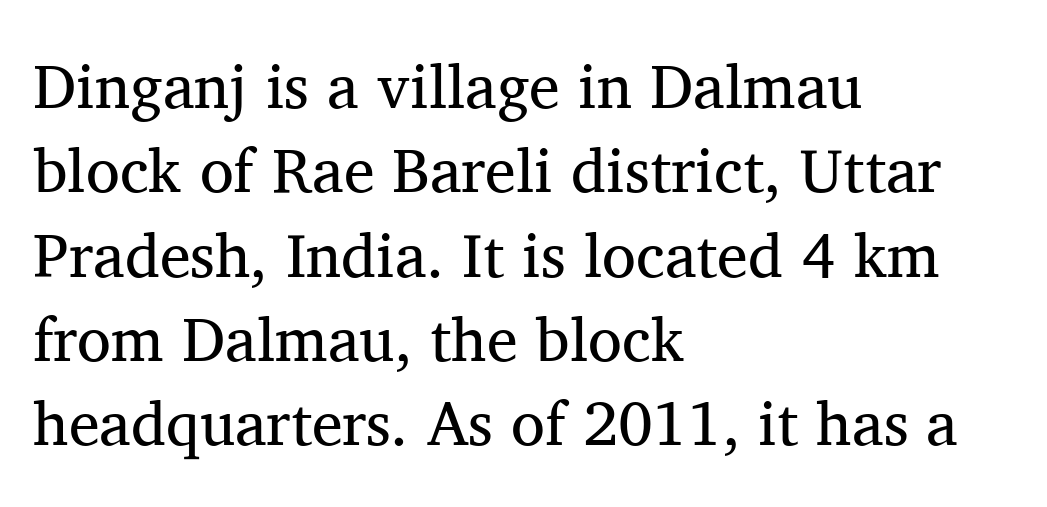
{"serif": "yes", "italic": "no", "bold": "no", "weight": "regular", "width": "normal", "stroke_contrast": "medium", "x_height": "medium", "monospaced": "no", "underline": "no", "align": "left", "line_spacing": "normal", "line_spacing_ratio": 1.36, "letter_spacing": "normal", "letter_spacing_em": 0.0, "glyph_px": 62}
